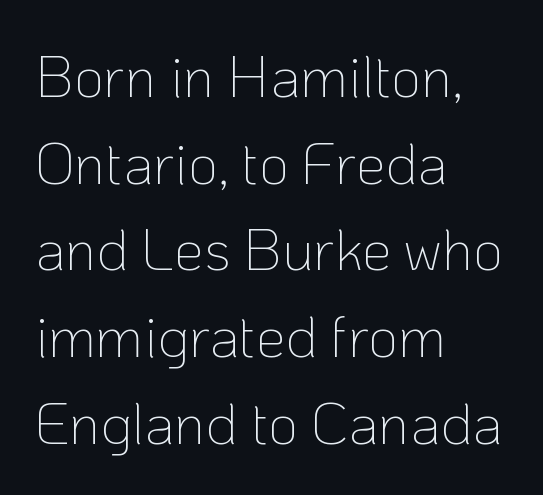
The image shows 59 px thin sans-serif type, upright; set left-aligned, normal line spacing (1.47x), normal letter spacing, not underlined; low stroke contrast and a medium x-height.
